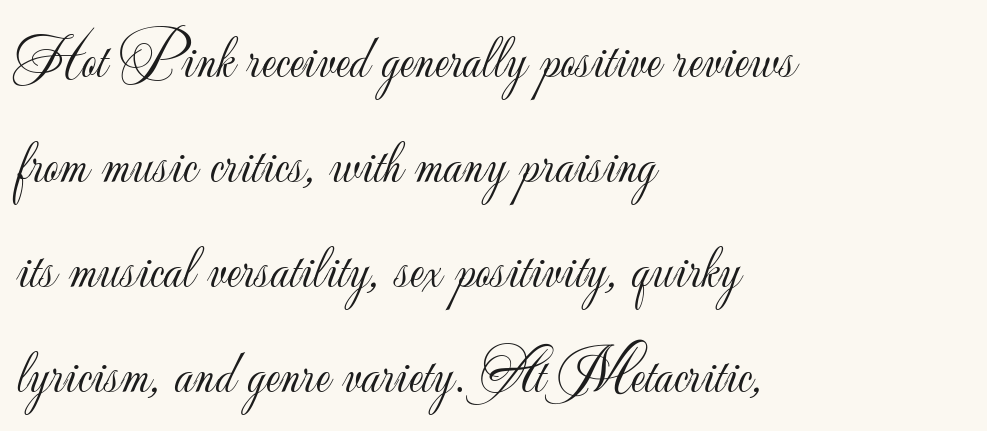
Nothing heavy about these letters — not bold at all. The typesetter chose a ragged-right arrangement here. The rendering uses natural spacing where letterforms have individual widths. This is sans-serif lettering, the kind often seen on screens and signage.
